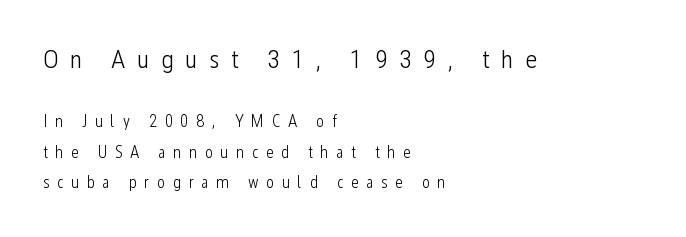
A clean baseline with only descenders dipping below it. Does the bottom block carry the larger type? No, the top block does. The weight would be labelled regular, book, light, or lighter still. A typesetter would call this heavily tracked-out type. Unlike italic type, these characters show no tilt at all. The paragraph has a hard left edge and a soft right edge.
